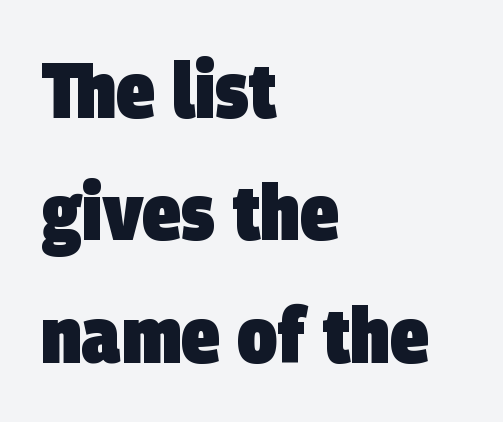
Q: Is the text bold? A: Yes.
Q: Is the typeface a serif or a sans-serif typeface? A: Sans-serif.
Q: Is the text underlined? A: No.
Q: How is the paragraph aligned? A: Left-aligned.
Q: Is the spacing between letters normal or unusually wide? A: Normal.
Q: Is the spacing between lines tight, normal or loose? A: Normal.
Q: Width (condensed, normal, or wide)? A: Condensed.
Q: Stroke contrast? A: Low.
Q: x-height? A: Large.
Q: Monospaced? A: No.
